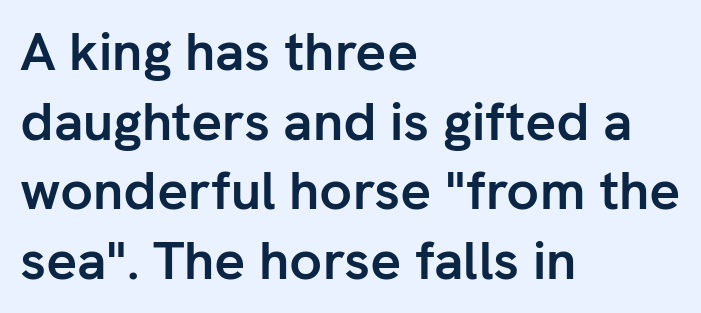
Q: Is the text bold? A: Yes.
Q: Is the text italic (slanted)? A: No, it is upright.
Q: Is the typeface a serif or a sans-serif typeface? A: Sans-serif.
Q: Is the text underlined? A: No.
Q: How is the paragraph aligned? A: Left-aligned.
Q: Is the spacing between letters normal or unusually wide? A: Normal.
Q: Is the spacing between lines tight, normal or loose? A: Normal.
Q: Width (condensed, normal, or wide)? A: Normal.
Q: Stroke contrast? A: Low.
Q: x-height? A: Medium.
Q: Monospaced? A: No.
